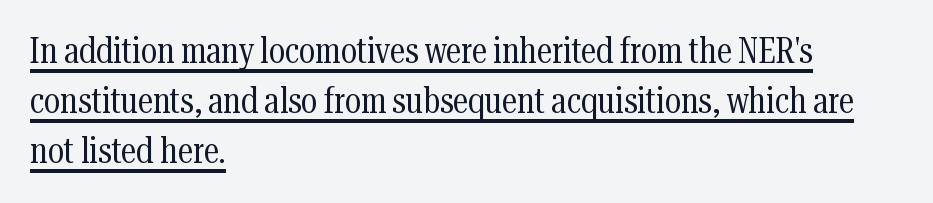
Q: Is the text bold? A: No.
Q: Is the text italic (slanted)? A: No, it is upright.
Q: Is the typeface a serif or a sans-serif typeface? A: Serif.
Q: Is the text underlined? A: Yes.
Q: How is the paragraph aligned? A: Left-aligned.
Q: Is the spacing between letters normal or unusually wide? A: Normal.
Q: Is the spacing between lines tight, normal or loose? A: Normal.
Q: Width (condensed, normal, or wide)? A: Condensed.
Q: Stroke contrast? A: Medium.
Q: x-height? A: Medium.
Q: Monospaced? A: No.
